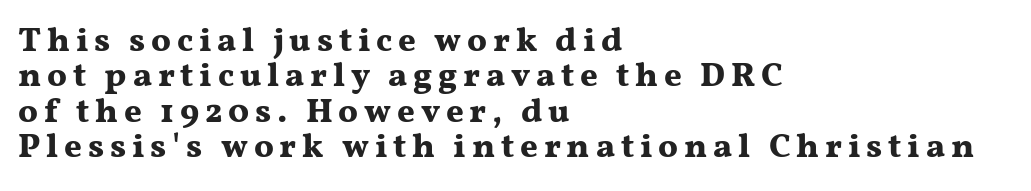
{"serif": "yes", "italic": "no", "bold": "yes", "weight": "bold", "width": "wide", "stroke_contrast": "medium", "x_height": "medium", "monospaced": "no", "underline": "no", "align": "left", "line_spacing": "tight", "line_spacing_ratio": 1.04, "glyph_px": 34}
